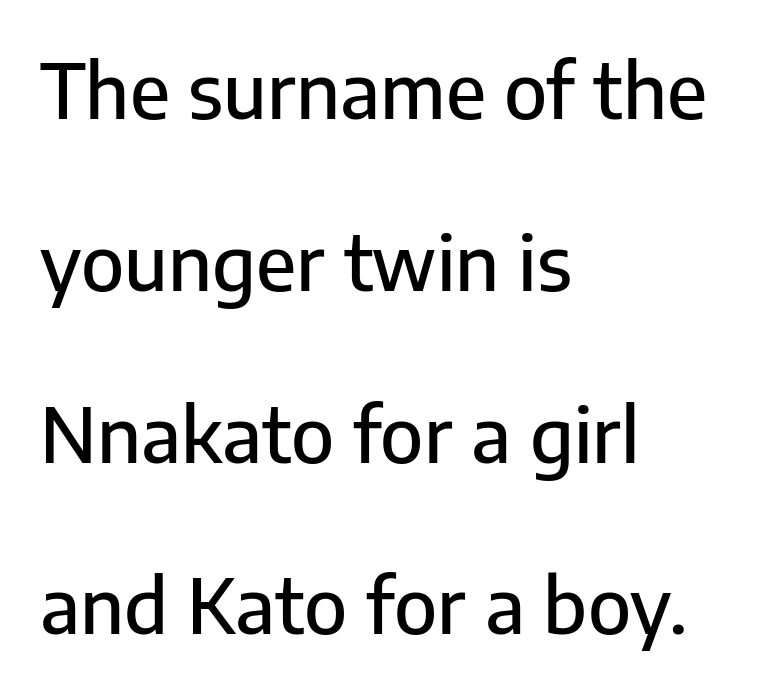
Stroke terminals: plain, sans-serif. The rendering keeps characters at their native spacing. If you drew a line through each stem, it would be perfectly vertical. The space between consecutive lines is lavish. Proportional: the letters do not fall into vertical columns. Line starts are locked; line ends wander.
